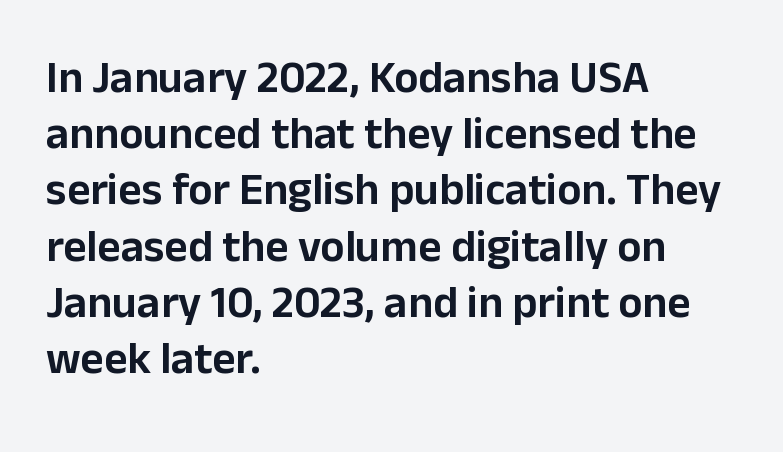
{"serif": "no", "italic": "no", "width": "normal", "stroke_contrast": "low", "x_height": "medium", "monospaced": "no", "underline": "no", "align": "left", "line_spacing": "normal", "line_spacing_ratio": 1.25, "letter_spacing": "normal", "letter_spacing_em": 0.0, "glyph_px": 45}
